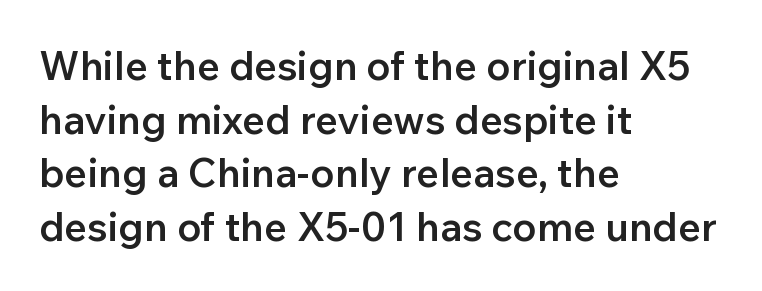
Q: Is the text bold? A: Semi-bold.
Q: Is the text italic (slanted)? A: No, it is upright.
Q: Is the typeface a serif or a sans-serif typeface? A: Sans-serif.
Q: Is the text underlined? A: No.
Q: How is the paragraph aligned? A: Left-aligned.
Q: Is the spacing between letters normal or unusually wide? A: Normal.
Q: Is the spacing between lines tight, normal or loose? A: Normal.
Q: Width (condensed, normal, or wide)? A: Normal.
Q: Stroke contrast? A: Low.
Q: x-height? A: Medium.
Q: Monospaced? A: No.
